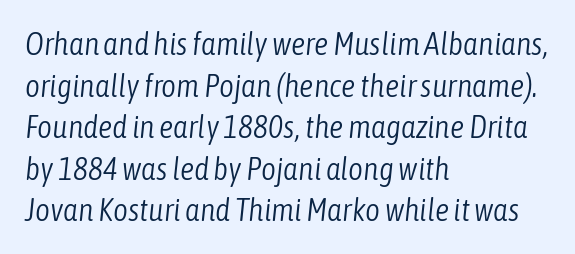
Q: Is the text bold? A: No.
Q: Is the text italic (slanted)? A: Yes, it leans right by about 6 degrees.
Q: Is the text underlined? A: No.
Q: How is the paragraph aligned? A: Left-aligned.
Q: Is the spacing between letters normal or unusually wide? A: Normal.
Q: Is the spacing between lines tight, normal or loose? A: Normal.
Q: Width (condensed, normal, or wide)? A: Condensed.
Q: Stroke contrast? A: Low.
Q: x-height? A: Medium.
Q: Monospaced? A: No.
